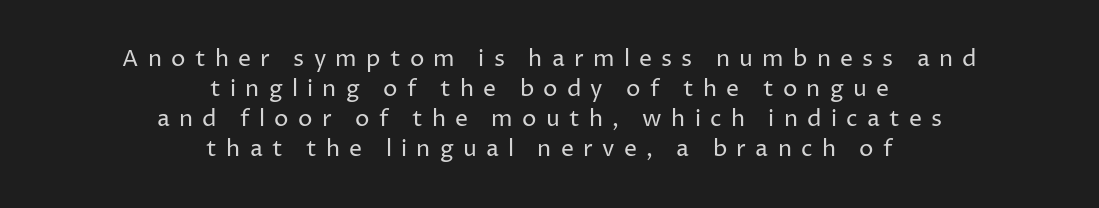
{"italic": "no", "bold": "no", "underline": "no", "align": "center", "line_spacing": "normal", "line_spacing_ratio": 1.3, "letter_spacing": "wide", "letter_spacing_em": 0.4, "glyph_px": 23}
